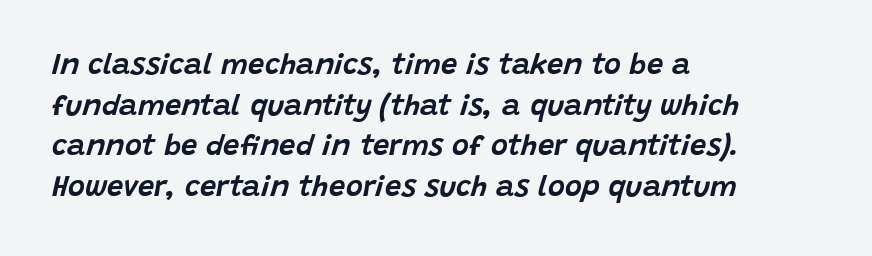
{"italic": "yes", "lean": "right", "slant_degrees": 15, "width": "normal", "stroke_contrast": "low", "x_height": "large", "monospaced": "no", "underline": "no", "align": "left", "line_spacing": "normal", "line_spacing_ratio": 1.4, "letter_spacing": "normal", "letter_spacing_em": 0.0, "glyph_px": 29}
